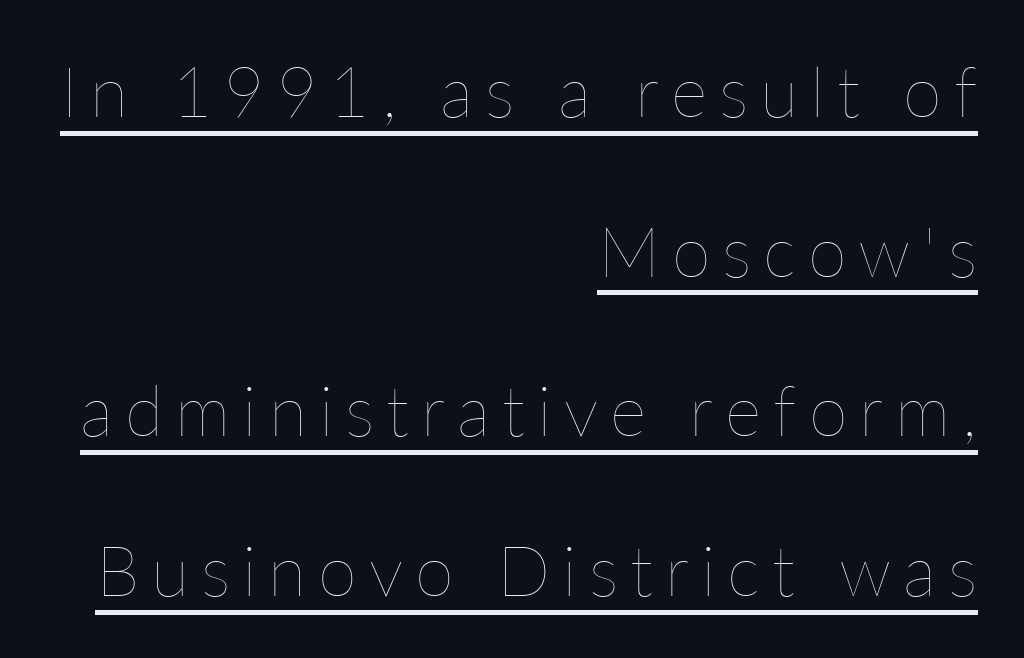
Quick note: interline space is abundant. Proportional: the letters do not fall into vertical columns. In designer terms, the underline attribute is active on this setting. Line ends are locked; line starts wander. Ascenders rise straight up at ninety degrees.
